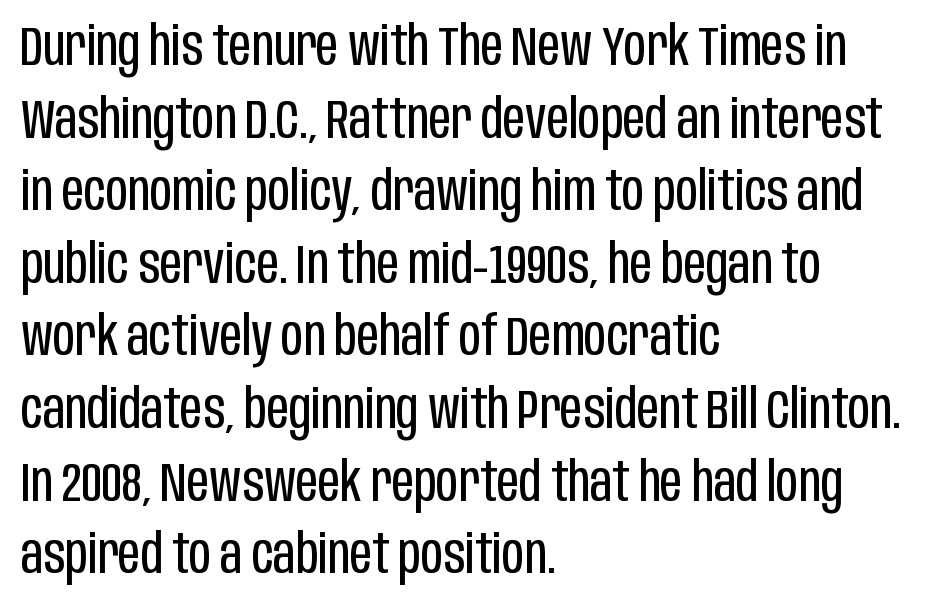
Q: Is the text bold? A: No.
Q: Is the text italic (slanted)? A: No, it is upright.
Q: Is the typeface a serif or a sans-serif typeface? A: Sans-serif.
Q: Is the text underlined? A: No.
Q: How is the paragraph aligned? A: Left-aligned.
Q: Is the spacing between letters normal or unusually wide? A: Normal.
Q: Is the spacing between lines tight, normal or loose? A: Normal.
Q: Width (condensed, normal, or wide)? A: Condensed.
Q: Stroke contrast? A: Low.
Q: x-height? A: Large.
Q: Monospaced? A: No.
